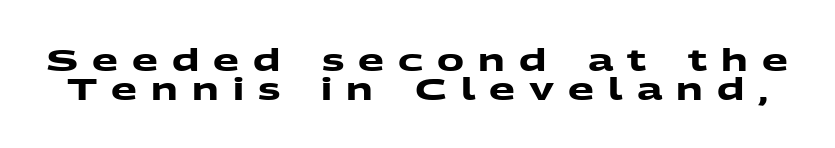
No feet cap the strokes, marking this as sans-serif type. The letters are bold, with thick, heavy strokes. Each word looks stretched out because of the extra space between its letters. Character widths vary here, with narrow letters taking less room than wide ones.
